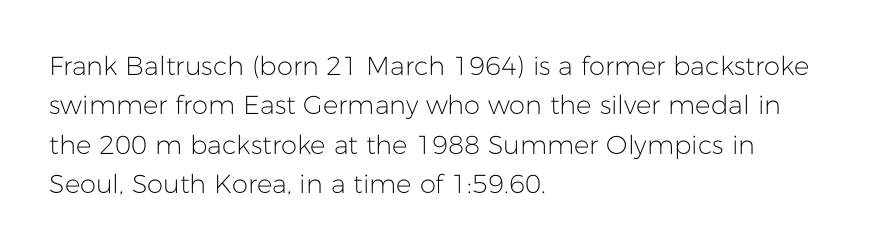
The image shows 26 px text type, upright; set left-aligned, normal line spacing (1.51x), normal letter spacing, not underlined.
